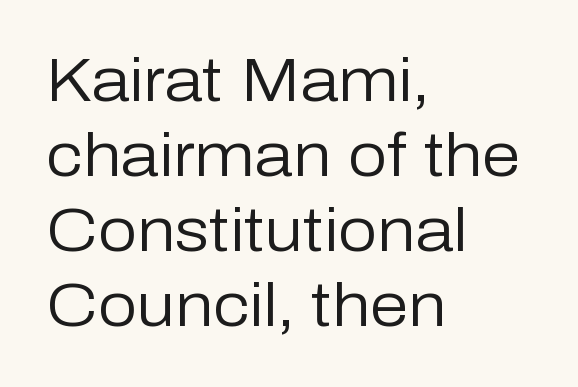
The image shows 62 px regular-weight sans-serif type, upright; set left-aligned, line spacing 1.21x, normal letter spacing, not underlined; low stroke contrast and a medium x-height.
